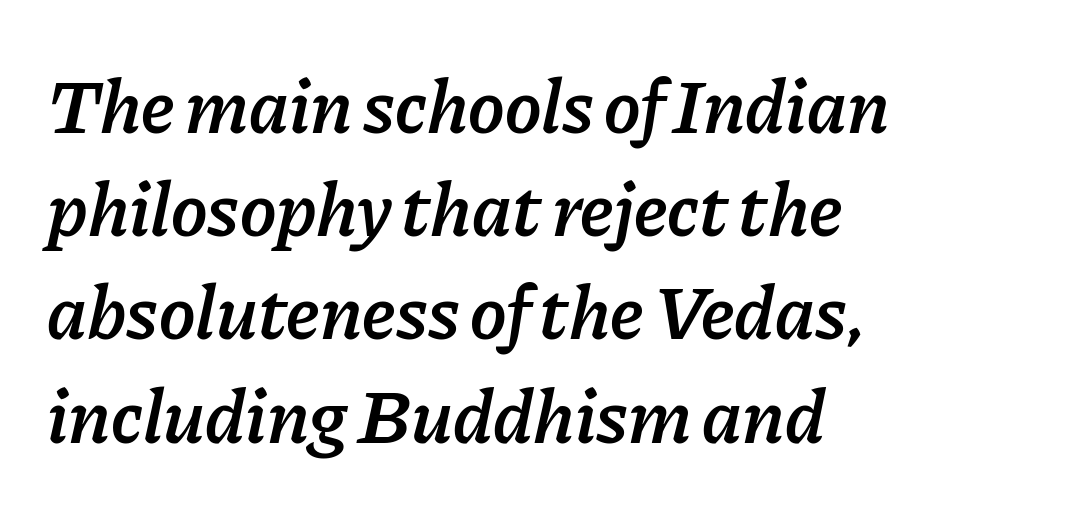
{"italic": "yes", "lean": "right", "slant_degrees": 11, "bold": "semi", "weight": "semibold", "width": "normal", "stroke_contrast": "low", "x_height": "medium", "monospaced": "no", "underline": "no", "align": "left", "line_spacing": "normal", "line_spacing_ratio": 1.34, "letter_spacing": "normal", "letter_spacing_em": 0.0, "glyph_px": 77}
